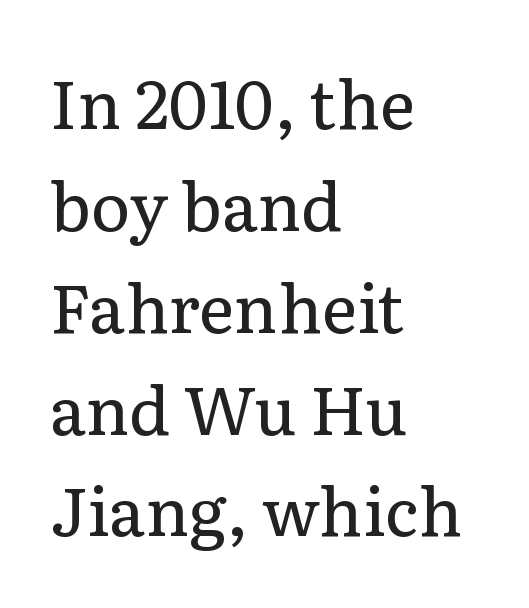
The image shows 67 px regular-weight serif type, upright; set left-aligned, normal line spacing (1.52x), normal letter spacing, not underlined; low stroke contrast and a medium x-height.
